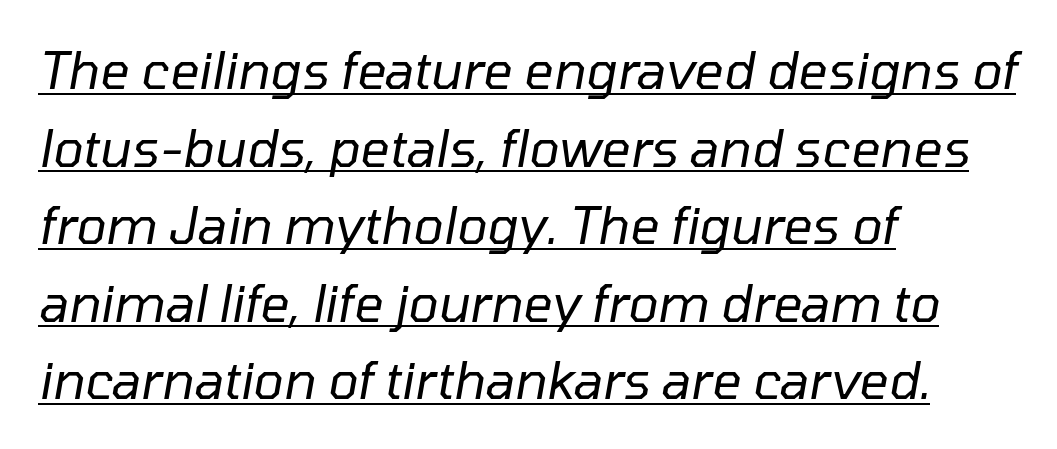
A light-to-regular cut is what we see here. Reading down the block, your eye returns to a fixed left position each line. Is this a fixed-width face? No — the glyphs have proportional, varying widths. Is there an underline? Yes — a line sits under the letters. This sample uses an oblique cut, with every glyph tilted off the vertical.
